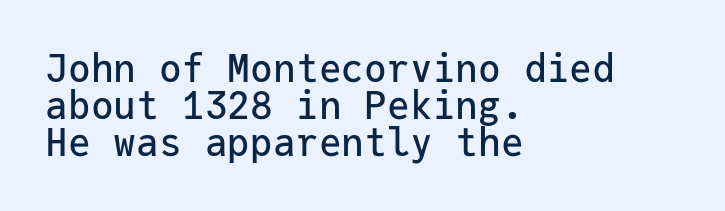
The image shows 38 px sans-serif type, upright, monospaced; set left-aligned, tight line spacing (0.98x), normal letter spacing, not underlined; low stroke contrast and a medium x-height.
